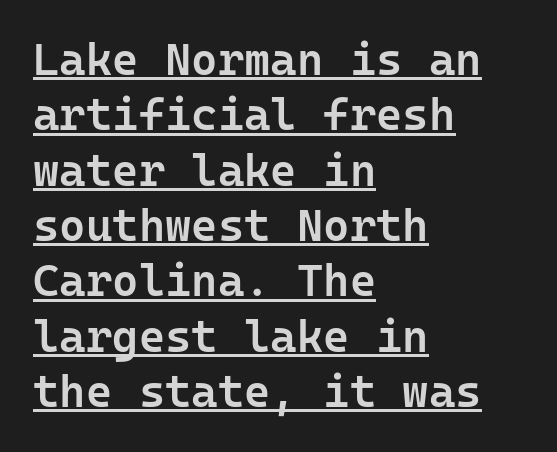
The image shows 45 px semibold sans-serif type, upright, monospaced; set left-aligned, line spacing 1.23x, normal letter spacing, underlined; low stroke contrast and a medium x-height.
